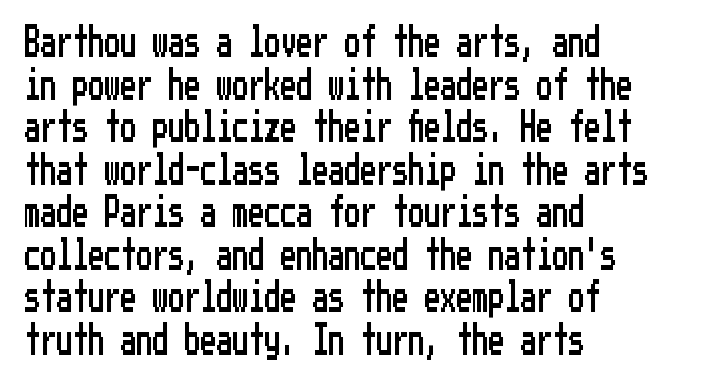
The image shows 32 px condensed sans-serif type, upright; set left-aligned, normal line spacing (1.33x), normal letter spacing, not underlined; low stroke contrast and a medium x-height.
